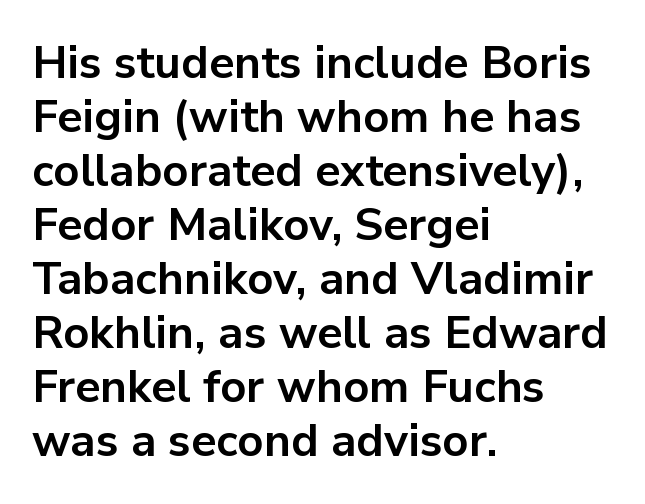
The image shows 45 px bold sans-serif type, upright; set left-aligned, line spacing 1.2x, normal letter spacing, not underlined; low stroke contrast and a medium x-height.
